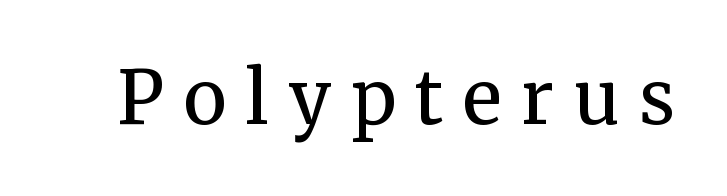
Q: Is the text bold? A: No.
Q: Is the text italic (slanted)? A: No, it is upright.
Q: Is the typeface a serif or a sans-serif typeface? A: Serif.
Q: Is the text underlined? A: No.
Q: Is the spacing between letters normal or unusually wide? A: Unusually wide.
Q: Width (condensed, normal, or wide)? A: Normal.
Q: Stroke contrast? A: Medium.
Q: x-height? A: Medium.
Q: Monospaced? A: No.
